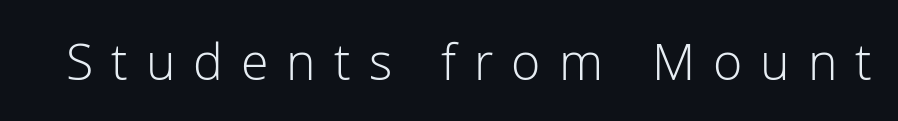
{"serif": "no", "italic": "no", "bold": "no", "weight": "light", "width": "normal", "stroke_contrast": "low", "x_height": "medium", "monospaced": "no", "underline": "no", "letter_spacing": "wide", "letter_spacing_em": 0.36, "glyph_px": 50}
